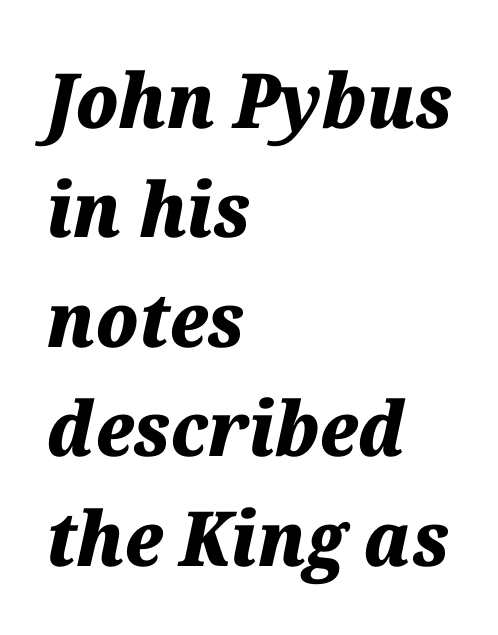
Q: Is the text bold? A: Yes.
Q: Is the text italic (slanted)? A: Yes, it leans right by about 12 degrees.
Q: Is the text underlined? A: No.
Q: How is the paragraph aligned? A: Left-aligned.
Q: Is the spacing between letters normal or unusually wide? A: Normal.
Q: Is the spacing between lines tight, normal or loose? A: Normal.
Q: Width (condensed, normal, or wide)? A: Normal.
Q: Stroke contrast? A: Medium.
Q: x-height? A: Medium.
Q: Monospaced? A: No.
